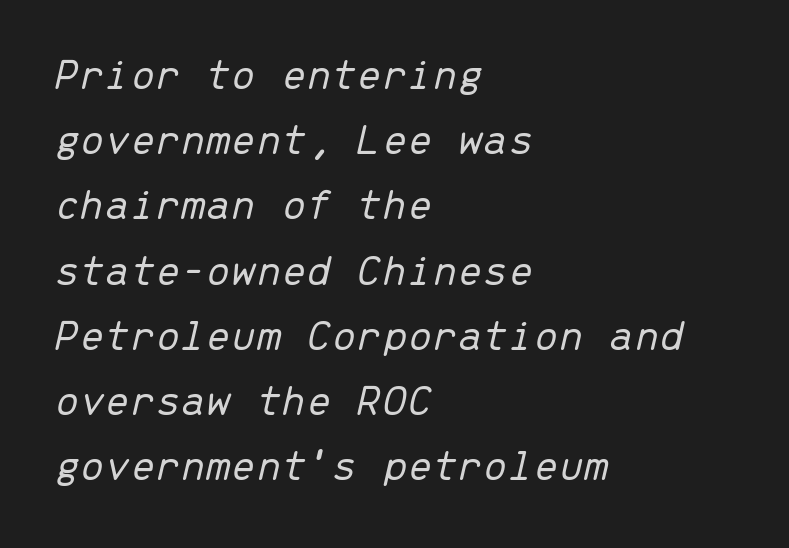
Q: Is the text bold? A: No.
Q: Is the text italic (slanted)? A: Yes, it leans right by about 13 degrees.
Q: Is the text underlined? A: No.
Q: How is the paragraph aligned? A: Left-aligned.
Q: Is the spacing between letters normal or unusually wide? A: Normal.
Q: Is the spacing between lines tight, normal or loose? A: Normal.
Q: Width (condensed, normal, or wide)? A: Normal.
Q: Stroke contrast? A: Low.
Q: x-height? A: Medium.
Q: Monospaced? A: Yes.
